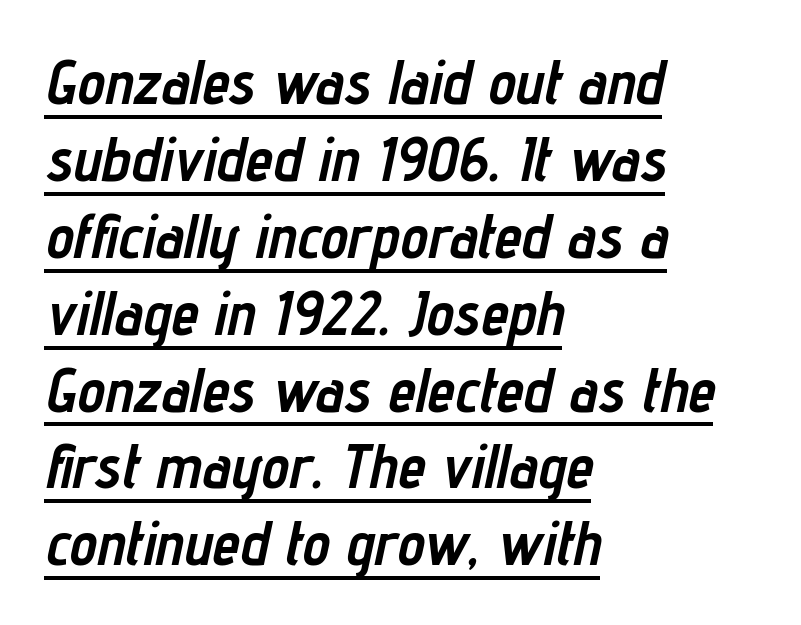
In terms of letterspacing, this is plain default setting. Typeset ragged right — the left edge is the straight one. A typesetter would call this proportional, since set widths differ per character. Set as a true bold cut, around the 700 mark.
